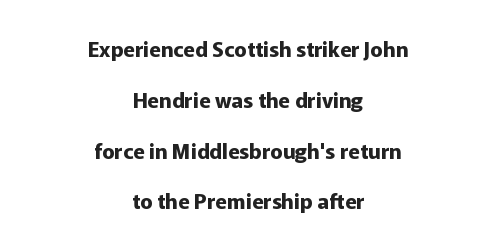
{"italic": "no", "bold": "yes", "underline": "no", "align": "center", "line_spacing": "loose", "line_spacing_ratio": 2.42, "letter_spacing": "normal", "letter_spacing_em": 0.0, "glyph_px": 21}
